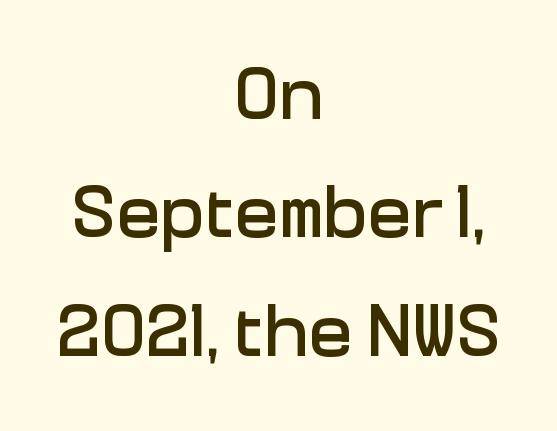
Q: Is the text italic (slanted)? A: No, it is upright.
Q: Is the typeface a serif or a sans-serif typeface? A: Sans-serif.
Q: Is the text underlined? A: No.
Q: How is the paragraph aligned? A: Centered.
Q: Is the spacing between letters normal or unusually wide? A: Normal.
Q: Is the spacing between lines tight, normal or loose? A: Normal.
Q: Width (condensed, normal, or wide)? A: Normal.
Q: Stroke contrast? A: Low.
Q: x-height? A: Medium.
Q: Monospaced? A: No.
